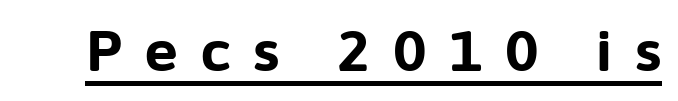
{"serif": "no", "italic": "no", "bold": "yes", "weight": "bold", "width": "normal", "stroke_contrast": "low", "x_height": "medium", "monospaced": "no", "underline": "yes", "letter_spacing": "wide", "letter_spacing_em": 0.39, "glyph_px": 57}
